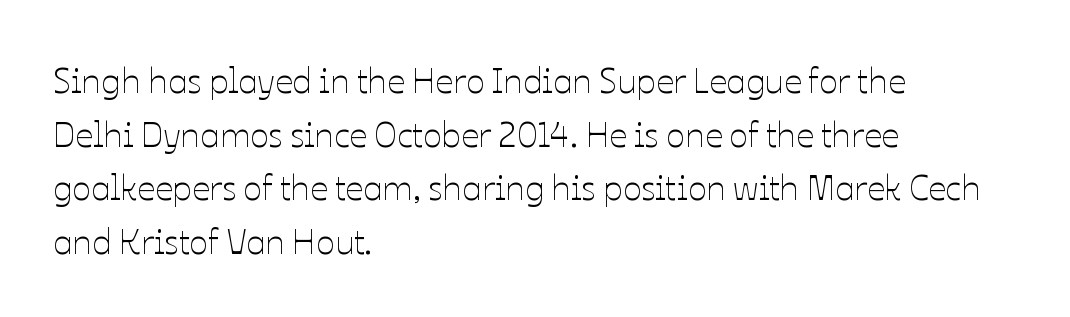
The image shows 35 px thin type, upright; set left-aligned, normal line spacing (1.53x), normal letter spacing, not underlined; low stroke contrast and a medium x-height.
